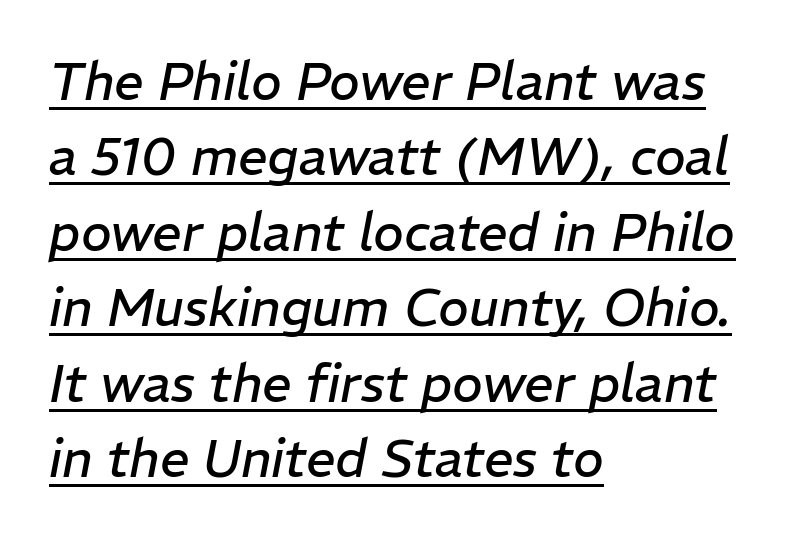
The specimen reads as italic at a glance. Bold? No — there's no thickening of the strokes. The letters sit at their default tracking, neither squeezed nor spread. Like a heading marked for emphasis, these lines bear an underscore. The face used here is proportionally spaced, like ordinary book or web type. This sample is left-justified, so line endings fall wherever the words run out.
